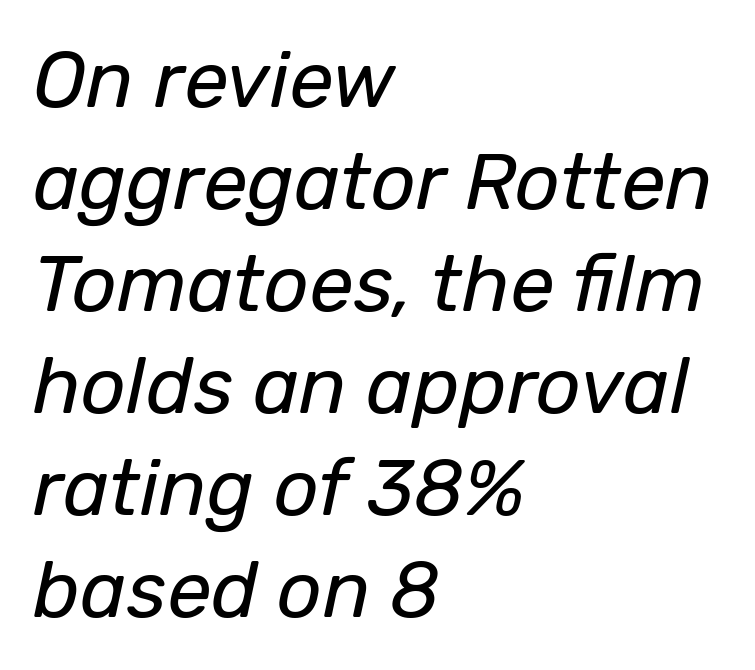
Notice how the stems are inclined rather than vertical — that's the hallmark of italics. Reading down the block, your eye returns to a fixed left position each line. Looks like regular typesetting: each glyph gets only the width it needs. The space directly below the letters is spotless. The typesetting does not lean heavy: it is not bold.
